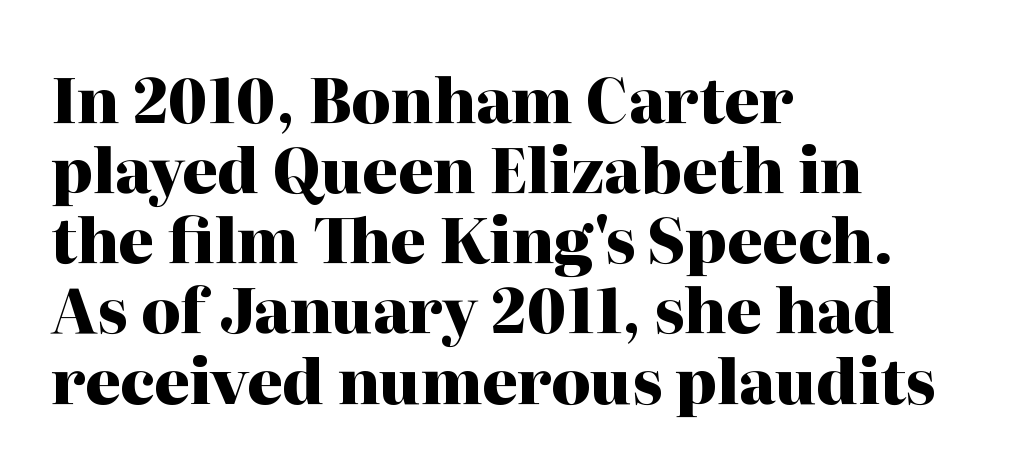
Q: Is the text bold? A: Yes.
Q: Is the text italic (slanted)? A: No, it is upright.
Q: Is the typeface a serif or a sans-serif typeface? A: Serif.
Q: Is the text underlined? A: No.
Q: How is the paragraph aligned? A: Left-aligned.
Q: Is the spacing between letters normal or unusually wide? A: Normal.
Q: Is the spacing between lines tight, normal or loose? A: Tight.
Q: Width (condensed, normal, or wide)? A: Normal.
Q: Stroke contrast? A: High.
Q: x-height? A: Medium.
Q: Monospaced? A: No.
